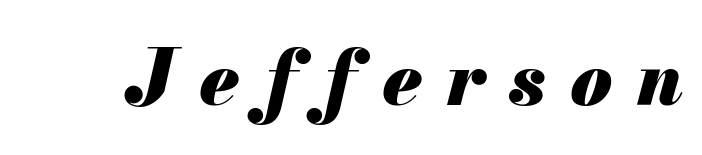
Q: Is the text bold? A: Yes.
Q: Is the text italic (slanted)? A: Yes, it leans right by about 13 degrees.
Q: Is the text underlined? A: No.
Q: Is the spacing between letters normal or unusually wide? A: Unusually wide.
Q: Width (condensed, normal, or wide)? A: Normal.
Q: Stroke contrast? A: Medium.
Q: x-height? A: Small.
Q: Monospaced? A: No.
